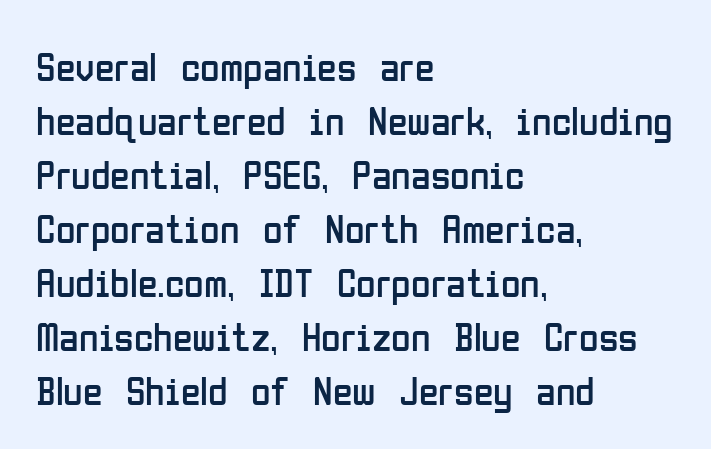
Rule under the text: the space is simply empty. Look at the bottom of the vertical strokes: they stop flat, with no serifs. Standard letterfit; no display-style spreading of the glyphs. It's the straight-up-and-down kind of type. The font is comparable to plain body text, perhaps lighter.
